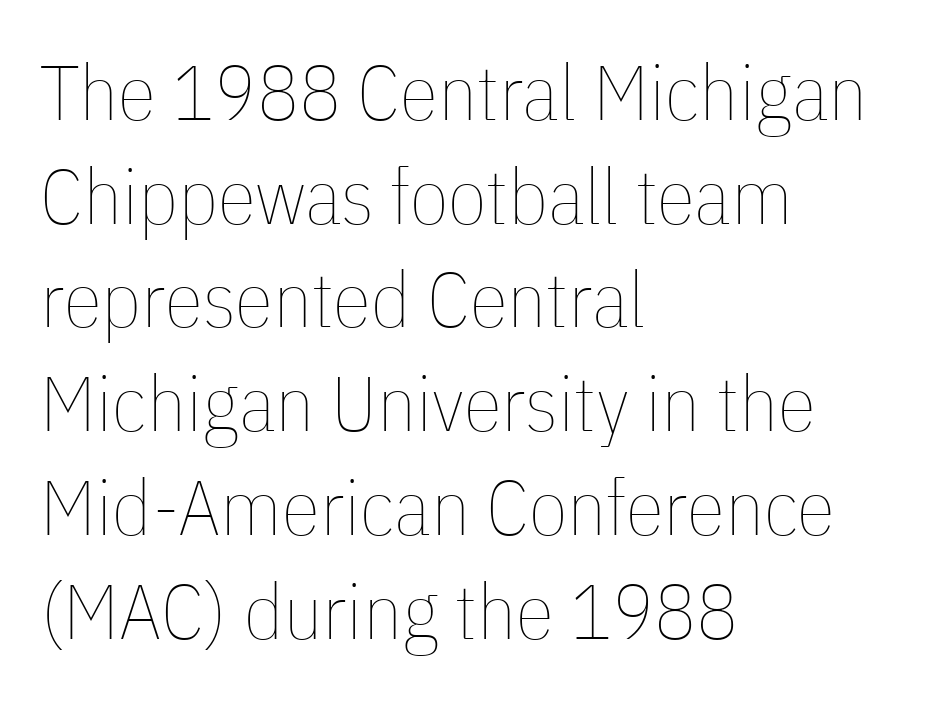
The image shows 78 px thin, condensed type, upright; set left-aligned, normal line spacing (1.33x), normal letter spacing, not underlined; low stroke contrast and a medium x-height.
